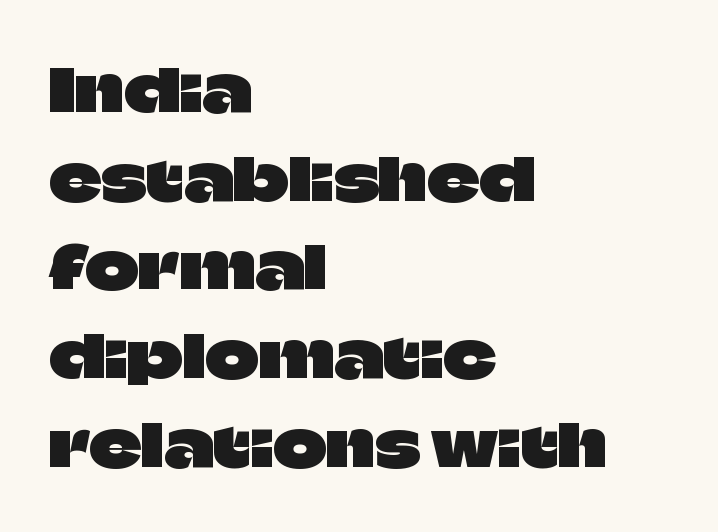
{"serif": "no", "italic": "no", "width": "normal", "stroke_contrast": "low", "x_height": "large", "monospaced": "no", "underline": "no", "align": "left", "line_spacing": "normal", "line_spacing_ratio": 1.53, "letter_spacing": "normal", "letter_spacing_em": 0.0, "glyph_px": 58}
